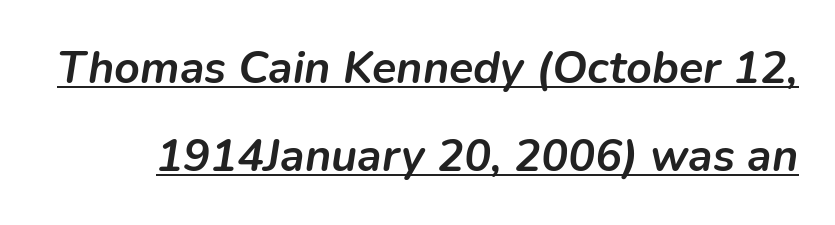
The image shows 45 px semibold type, italic (leaning right); set loose line spacing (1.96x), normal letter spacing, underlined; low stroke contrast and a medium x-height.
